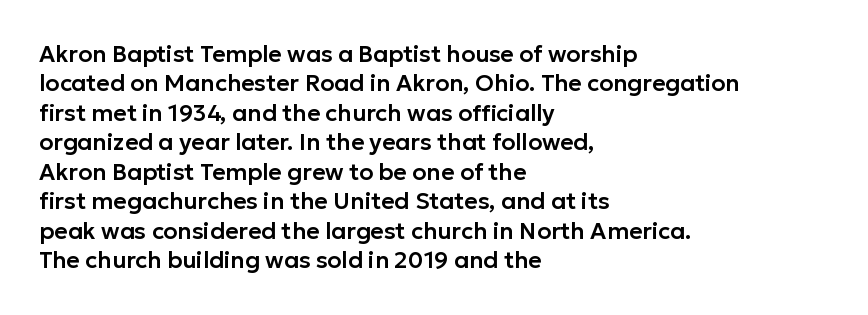
Q: Is the text italic (slanted)? A: No, it is upright.
Q: Is the text underlined? A: No.
Q: How is the paragraph aligned? A: Left-aligned.
Q: Is the spacing between letters normal or unusually wide? A: Normal.
Q: Is the spacing between lines tight, normal or loose? A: Normal.
